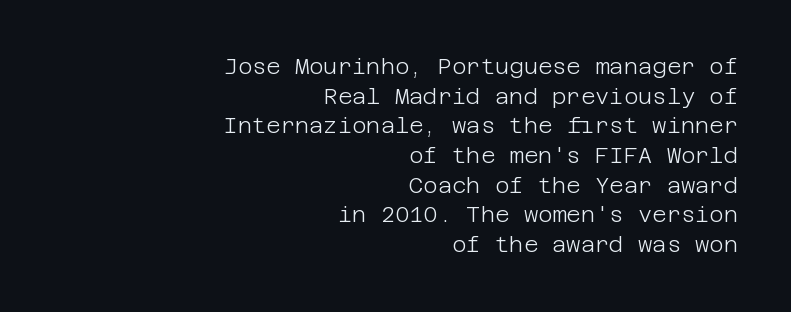
{"italic": "no", "bold": "no", "underline": "no", "align": "right", "line_spacing": "normal", "line_spacing_ratio": 1.35, "letter_spacing": "normal", "letter_spacing_em": 0.0, "glyph_px": 22}
